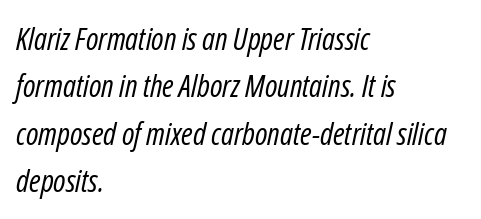
Q: Is the text bold? A: No.
Q: Is the text italic (slanted)? A: Yes, it leans right by about 12 degrees.
Q: Is the text underlined? A: No.
Q: How is the paragraph aligned? A: Left-aligned.
Q: Is the spacing between letters normal or unusually wide? A: Normal.
Q: Is the spacing between lines tight, normal or loose? A: Normal.
Q: Width (condensed, normal, or wide)? A: Condensed.
Q: Stroke contrast? A: Low.
Q: x-height? A: Medium.
Q: Monospaced? A: No.
